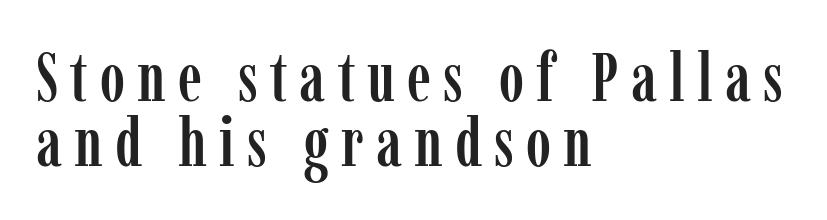
{"serif": "yes", "italic": "no", "width": "condensed", "stroke_contrast": "low", "x_height": "medium", "monospaced": "no", "underline": "no", "align": "left", "line_spacing": "tight", "line_spacing_ratio": 0.96, "glyph_px": 68}
